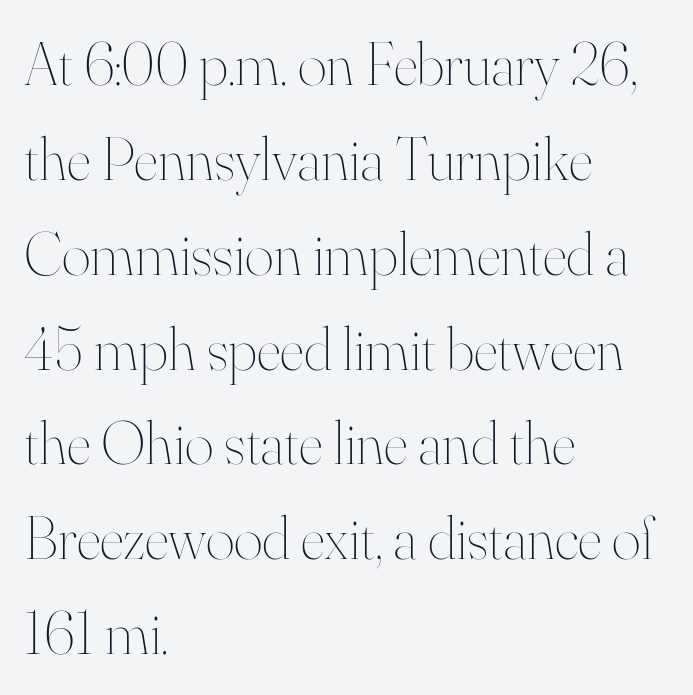
Q: Is the text bold? A: No.
Q: Is the text italic (slanted)? A: No, it is upright.
Q: Is the text underlined? A: No.
Q: How is the paragraph aligned? A: Left-aligned.
Q: Is the spacing between letters normal or unusually wide? A: Normal.
Q: Is the spacing between lines tight, normal or loose? A: Normal.
Q: Width (condensed, normal, or wide)? A: Normal.
Q: Stroke contrast? A: High.
Q: x-height? A: Small.
Q: Monospaced? A: No.
